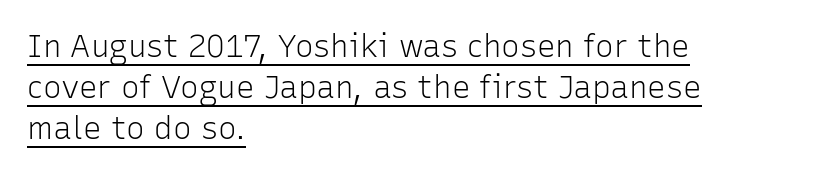
The image shows 31 px light sans-serif type, upright; set left-aligned, normal line spacing (1.32x), normal letter spacing, underlined; low stroke contrast and a medium x-height.
